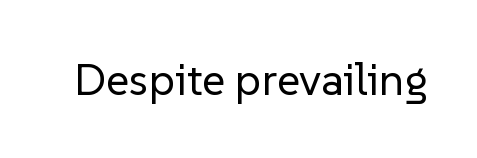
{"serif": "no", "italic": "no", "bold": "no", "weight": "regular", "width": "normal", "stroke_contrast": "low", "x_height": "medium", "monospaced": "no", "underline": "no", "letter_spacing": "normal", "letter_spacing_em": 0.0, "glyph_px": 45}
